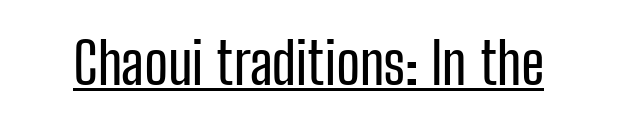
The image shows 57 px condensed sans-serif type, upright; set normal letter spacing, underlined; low stroke contrast and a medium x-height.
